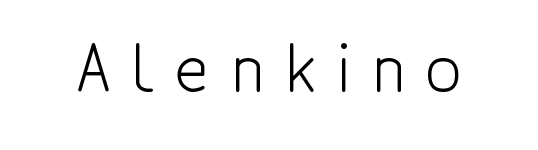
{"serif": "no", "italic": "no", "bold": "no", "weight": "light", "width": "condensed", "x_height": "medium", "monospaced": "no", "underline": "no", "letter_spacing": "wide", "letter_spacing_em": 0.35, "glyph_px": 63}
